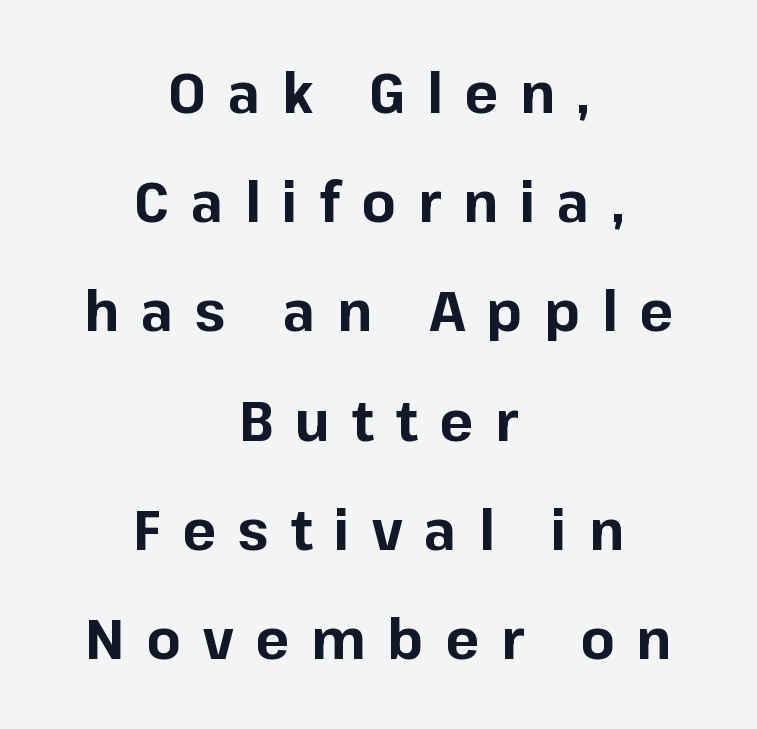
{"serif": "no", "italic": "no", "bold": "yes", "weight": "bold", "width": "normal", "stroke_contrast": "low", "x_height": "medium", "monospaced": "no", "underline": "no", "align": "center", "line_spacing": "loose", "line_spacing_ratio": 1.95, "letter_spacing": "wide", "letter_spacing_em": 0.39, "glyph_px": 56}
